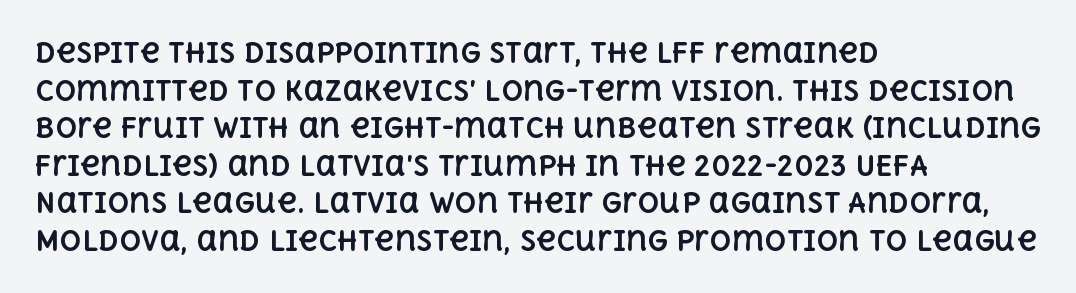
Q: Is the text bold? A: Yes.
Q: Is the text italic (slanted)? A: No, it is upright.
Q: Is the text underlined? A: No.
Q: How is the paragraph aligned? A: Left-aligned.
Q: Is the spacing between letters normal or unusually wide? A: Normal.
Q: Is the spacing between lines tight, normal or loose? A: Normal.
